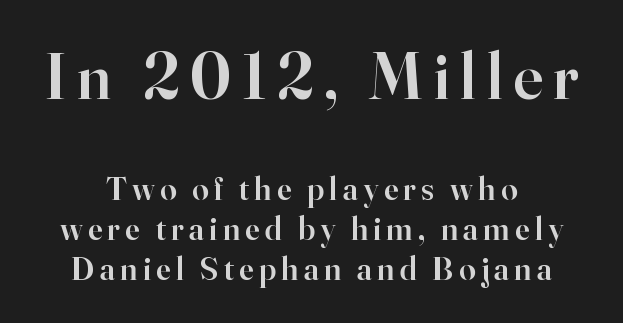
{"serif": "yes", "italic": "no", "bold": "semi", "weight": "semibold", "width": "normal", "stroke_contrast": "high", "x_height": "small", "monospaced": "no", "underline": "no", "align": "center", "line_spacing_ratio": 1.21, "larger_block": "first", "size_ratio": 2.0, "glyph_px": 66}
